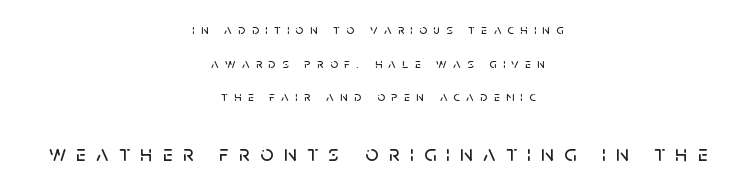
{"italic": "no", "underline": "no", "align": "center", "line_spacing": "loose", "line_spacing_ratio": 2.4, "letter_spacing": "wide", "letter_spacing_em": 0.45, "larger_block": "second", "size_ratio": 1.64, "glyph_px": 23}
